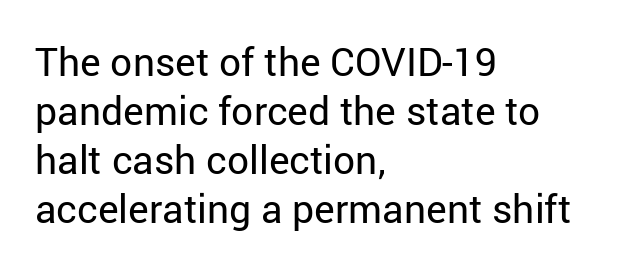
Q: Is the text bold? A: No.
Q: Is the text italic (slanted)? A: No, it is upright.
Q: Is the typeface a serif or a sans-serif typeface? A: Sans-serif.
Q: Is the text underlined? A: No.
Q: How is the paragraph aligned? A: Left-aligned.
Q: Is the spacing between letters normal or unusually wide? A: Normal.
Q: Is the spacing between lines tight, normal or loose? A: Normal.
Q: Width (condensed, normal, or wide)? A: Normal.
Q: Stroke contrast? A: Low.
Q: x-height? A: Medium.
Q: Monospaced? A: No.
